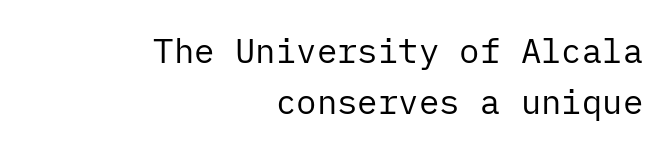
The glyphs in this specimen are sans serif. Lines of text with bare space underneath. This sample is right-justified, so line beginnings fall wherever the words allow. Honestly, the row spacing looks completely unremarkable. Characters follow at the spacing the type designer built in. This sample uses an upright cut, with every glyph sitting square on the baseline.
